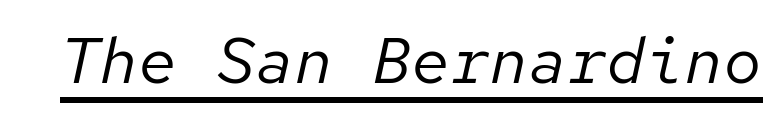
The font is comparable to plain body text, perhaps lighter. Each letter, wide or thin by design, is forced into the same width here. Compared with typical body copy, the letter spacing here is the same. The rendered words wear a rule along their underside.
